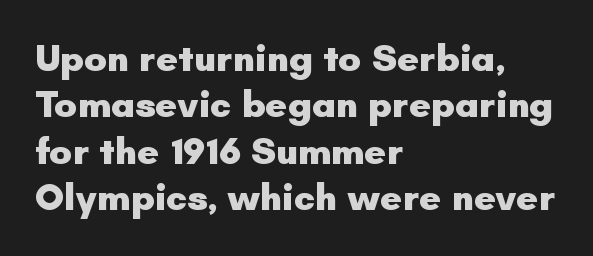
Q: Is the text bold? A: Yes.
Q: Is the text italic (slanted)? A: No, it is upright.
Q: Is the typeface a serif or a sans-serif typeface? A: Sans-serif.
Q: Is the text underlined? A: No.
Q: How is the paragraph aligned? A: Left-aligned.
Q: Is the spacing between letters normal or unusually wide? A: Normal.
Q: Width (condensed, normal, or wide)? A: Normal.
Q: Stroke contrast? A: Low.
Q: x-height? A: Small.
Q: Monospaced? A: No.
